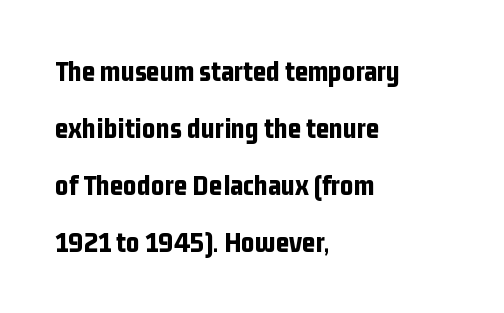
The image shows 29 px bold, condensed sans-serif type, upright; set left-aligned, loose line spacing (1.96x), normal letter spacing, not underlined; low stroke contrast and a medium x-height.
